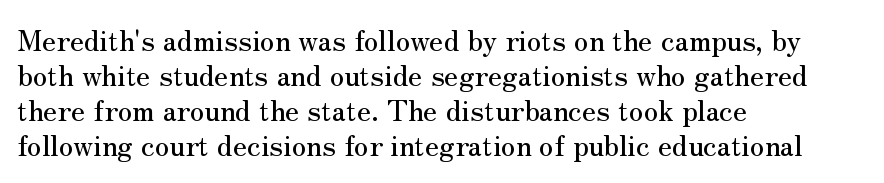
The image shows 29 px serif type, upright; set left-aligned, line spacing 1.21x, normal letter spacing, not underlined; medium stroke contrast and a small x-height.
